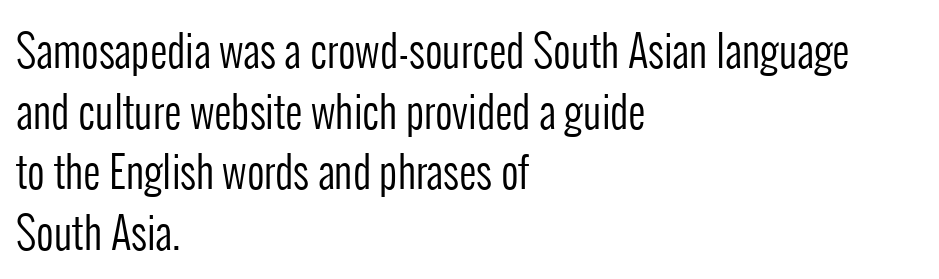
Q: Is the text bold? A: No.
Q: Is the text italic (slanted)? A: No, it is upright.
Q: Is the typeface a serif or a sans-serif typeface? A: Sans-serif.
Q: Is the text underlined? A: No.
Q: How is the paragraph aligned? A: Left-aligned.
Q: Is the spacing between letters normal or unusually wide? A: Normal.
Q: Is the spacing between lines tight, normal or loose? A: Normal.
Q: Width (condensed, normal, or wide)? A: Condensed.
Q: Stroke contrast? A: Low.
Q: x-height? A: Medium.
Q: Monospaced? A: No.
